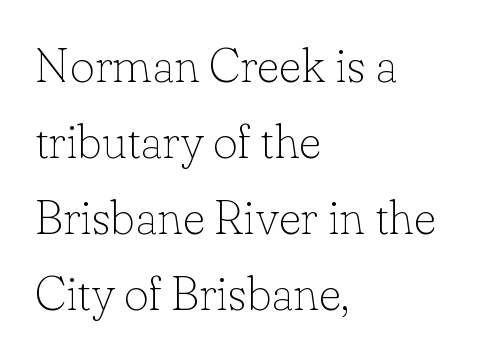
Q: Is the text bold? A: No.
Q: Is the text italic (slanted)? A: No, it is upright.
Q: Is the typeface a serif or a sans-serif typeface? A: Serif.
Q: Is the text underlined? A: No.
Q: How is the paragraph aligned? A: Left-aligned.
Q: Is the spacing between letters normal or unusually wide? A: Normal.
Q: Is the spacing between lines tight, normal or loose? A: Normal.
Q: Width (condensed, normal, or wide)? A: Normal.
Q: Stroke contrast? A: Low.
Q: x-height? A: Small.
Q: Monospaced? A: No.
